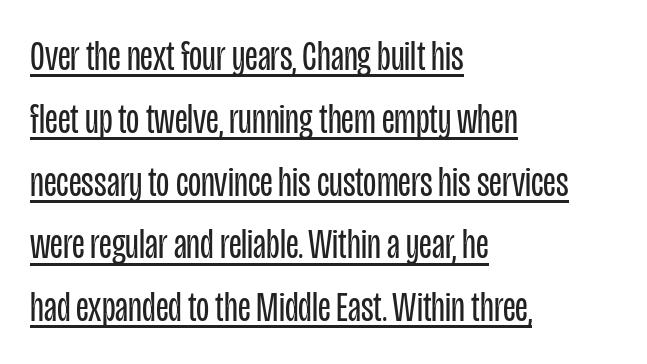
The image shows 43 px regular-weight, condensed sans-serif type, upright; set left-aligned, normal line spacing (1.46x), normal letter spacing, underlined; low stroke contrast and a large x-height.
